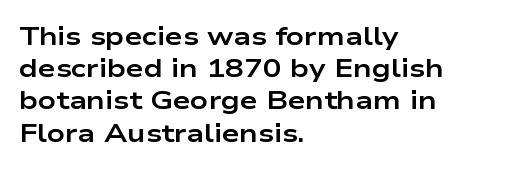
Q: Is the text bold? A: Yes.
Q: Is the text italic (slanted)? A: No, it is upright.
Q: Is the text underlined? A: No.
Q: How is the paragraph aligned? A: Left-aligned.
Q: Is the spacing between letters normal or unusually wide? A: Normal.
Q: Is the spacing between lines tight, normal or loose? A: Normal.
